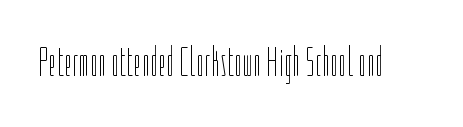
Q: Is the text bold? A: No.
Q: Is the text italic (slanted)? A: No, it is upright.
Q: Is the text underlined? A: No.
Q: Is the spacing between letters normal or unusually wide? A: Normal.
Q: Width (condensed, normal, or wide)? A: Condensed.
Q: Stroke contrast? A: Low.
Q: x-height? A: Medium.
Q: Monospaced? A: No.
